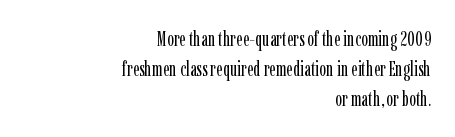
Q: Is the text bold? A: No.
Q: Is the text italic (slanted)? A: No, it is upright.
Q: Is the text underlined? A: No.
Q: How is the paragraph aligned? A: Right-aligned.
Q: Is the spacing between letters normal or unusually wide? A: Normal.
Q: Is the spacing between lines tight, normal or loose? A: Normal.
